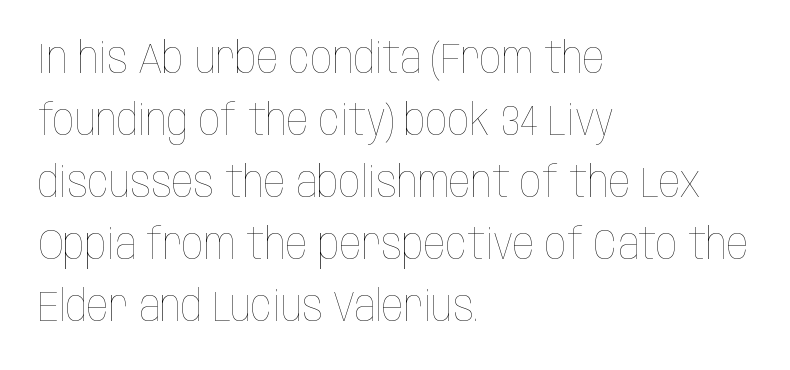
The image shows 43 px thin, condensed type, upright; set left-aligned, normal line spacing (1.44x), normal letter spacing, not underlined; low stroke contrast and a large x-height.
